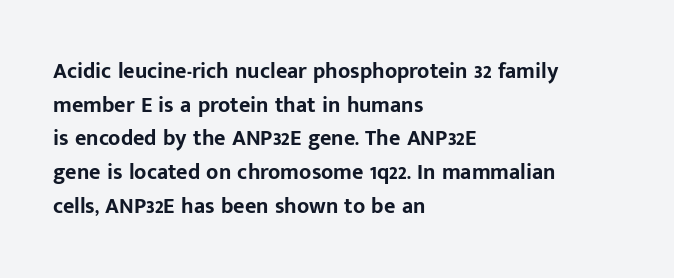
Q: Is the text bold? A: Yes.
Q: Is the text italic (slanted)? A: No, it is upright.
Q: Is the text underlined? A: No.
Q: How is the paragraph aligned? A: Left-aligned.
Q: Is the spacing between letters normal or unusually wide? A: Normal.
Q: Is the spacing between lines tight, normal or loose? A: Normal.
